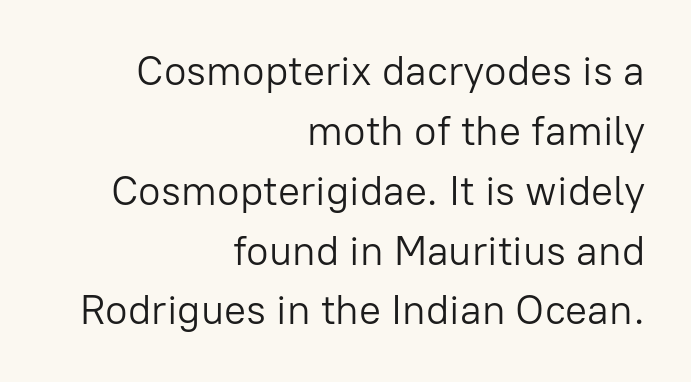
Q: Is the text bold? A: No.
Q: Is the text italic (slanted)? A: No, it is upright.
Q: Is the typeface a serif or a sans-serif typeface? A: Sans-serif.
Q: Is the text underlined? A: No.
Q: How is the paragraph aligned? A: Right-aligned.
Q: Is the spacing between letters normal or unusually wide? A: Normal.
Q: Is the spacing between lines tight, normal or loose? A: Normal.
Q: Width (condensed, normal, or wide)? A: Normal.
Q: Stroke contrast? A: Low.
Q: x-height? A: Medium.
Q: Monospaced? A: No.
